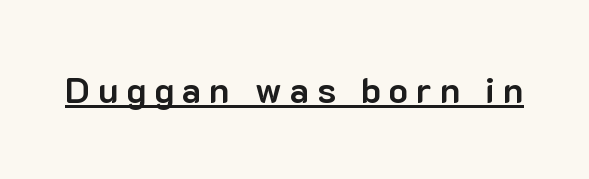
Q: Is the text bold? A: Yes.
Q: Is the text italic (slanted)? A: No, it is upright.
Q: Is the typeface a serif or a sans-serif typeface? A: Sans-serif.
Q: Is the text underlined? A: Yes.
Q: Is the spacing between letters normal or unusually wide? A: Unusually wide.
Q: Width (condensed, normal, or wide)? A: Normal.
Q: Stroke contrast? A: Low.
Q: x-height? A: Medium.
Q: Monospaced? A: No.
